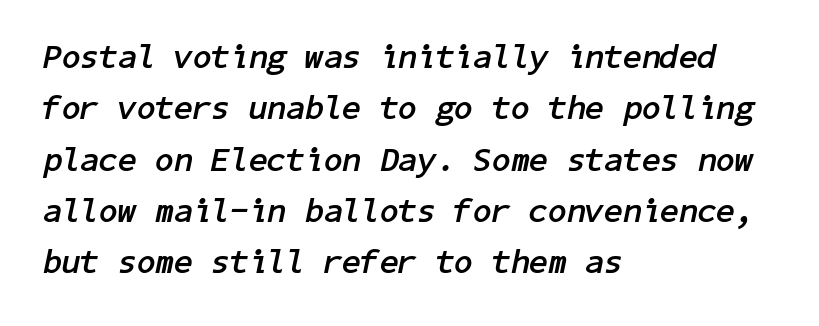
Q: Is the text bold? A: Yes.
Q: Is the text italic (slanted)? A: Yes, it leans right by about 11 degrees.
Q: Is the text underlined? A: No.
Q: How is the paragraph aligned? A: Left-aligned.
Q: Is the spacing between letters normal or unusually wide? A: Normal.
Q: Is the spacing between lines tight, normal or loose? A: Normal.
Q: Width (condensed, normal, or wide)? A: Normal.
Q: Stroke contrast? A: Low.
Q: x-height? A: Medium.
